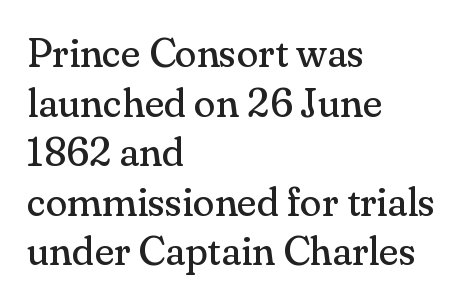
{"serif": "yes", "italic": "no", "bold": "no", "weight": "regular", "width": "normal", "stroke_contrast": "medium", "x_height": "small", "monospaced": "no", "underline": "no", "align": "left", "line_spacing_ratio": 1.24, "letter_spacing": "normal", "letter_spacing_em": 0.0, "glyph_px": 40}
